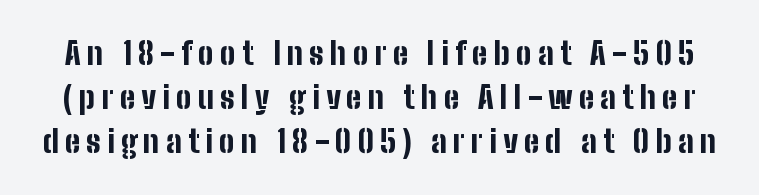
{"serif": "no", "italic": "no", "bold": "yes", "weight": "bold", "width": "condensed", "stroke_contrast": "low", "x_height": "medium", "monospaced": "no", "underline": "no", "line_spacing": "normal", "line_spacing_ratio": 1.42, "letter_spacing": "wide", "letter_spacing_em": 0.2, "glyph_px": 31}
